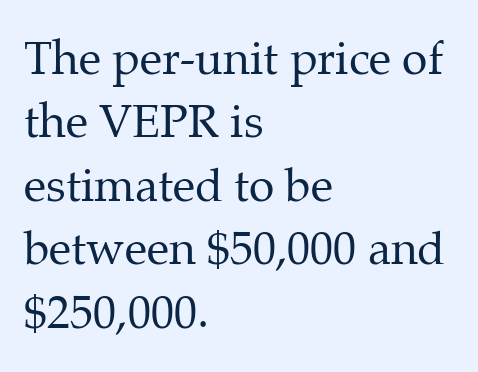
The image shows 46 px regular-weight serif type, upright; set left-aligned, normal line spacing (1.38x), normal letter spacing, not underlined; medium stroke contrast and a medium x-height.
